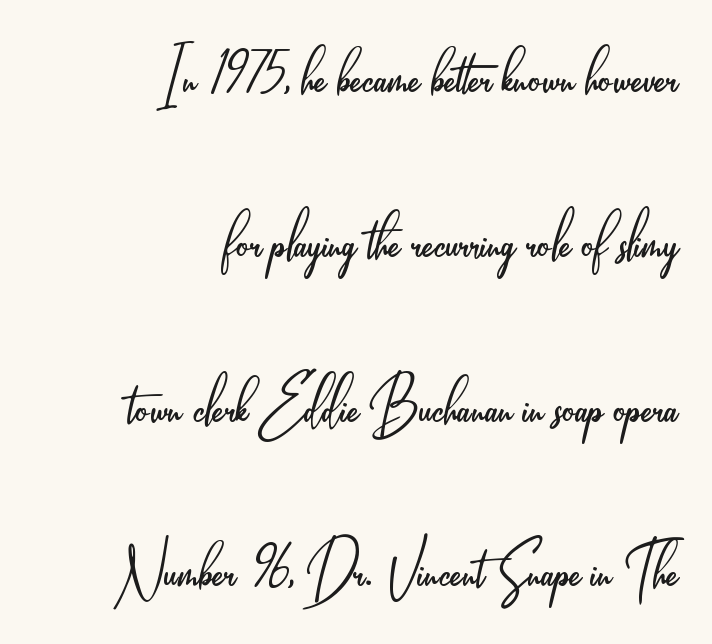
{"serif": "no", "bold": "no", "weight": "light", "width": "condensed", "stroke_contrast": "low", "x_height": "small", "monospaced": "no", "underline": "no", "align": "right", "line_spacing": "loose", "line_spacing_ratio": 2.06, "letter_spacing": "normal", "letter_spacing_em": 0.0, "glyph_px": 80}
